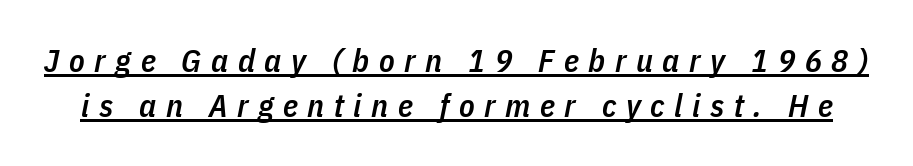
Q: Is the text bold? A: Semi-bold.
Q: Is the text italic (slanted)? A: Yes, it leans right by about 11 degrees.
Q: Is the text underlined? A: Yes.
Q: Is the spacing between letters normal or unusually wide? A: Unusually wide.
Q: Is the spacing between lines tight, normal or loose? A: Normal.
Q: Width (condensed, normal, or wide)? A: Condensed.
Q: Stroke contrast? A: Low.
Q: x-height? A: Medium.
Q: Monospaced? A: No.
